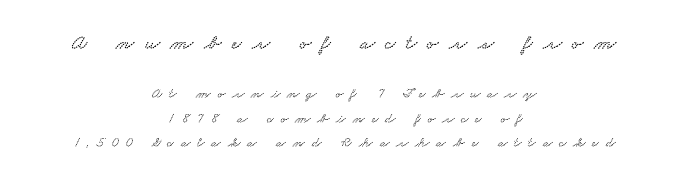
Q: Is the text underlined? A: No.
Q: How is the paragraph aligned? A: Centered.
Q: Is the spacing between letters normal or unusually wide? A: Unusually wide.
Q: Which block of text is set in a larger size, the first (top) or the second (bottom)? A: The first (top) one.
